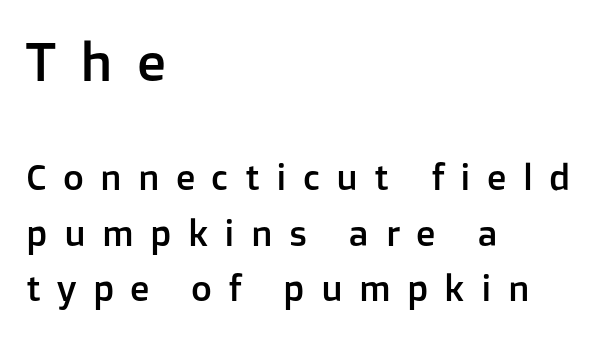
{"serif": "no", "italic": "no", "width": "normal", "stroke_contrast": "low", "x_height": "medium", "monospaced": "no", "underline": "no", "align": "left", "line_spacing": "normal", "line_spacing_ratio": 1.55, "letter_spacing": "wide", "letter_spacing_em": 0.45, "larger_block": "first", "size_ratio": 1.5, "glyph_px": 54}
